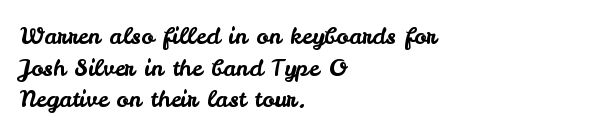
The image shows 23 px text type; set left-aligned, normal line spacing (1.37x), normal letter spacing, not underlined.
